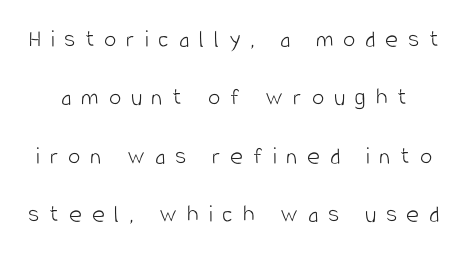
Q: Is the text bold? A: No.
Q: Is the text italic (slanted)? A: No, it is upright.
Q: Is the text underlined? A: No.
Q: Is the spacing between letters normal or unusually wide? A: Unusually wide.
Q: Is the spacing between lines tight, normal or loose? A: Loose.
